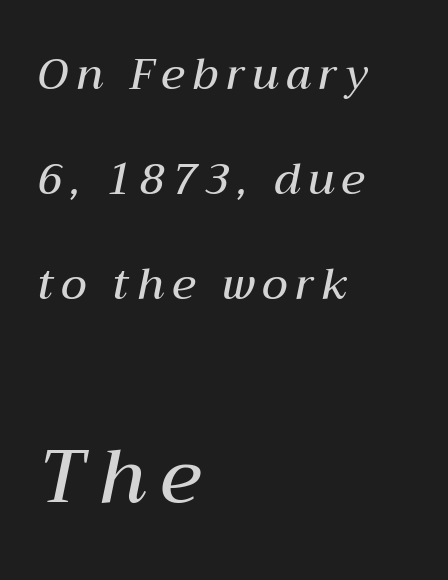
Check the space under the baseline: it is left empty. Looks like regular typesetting: each glyph gets only the width it needs. Weight: semibold (demi). These lines were composed using italics.
